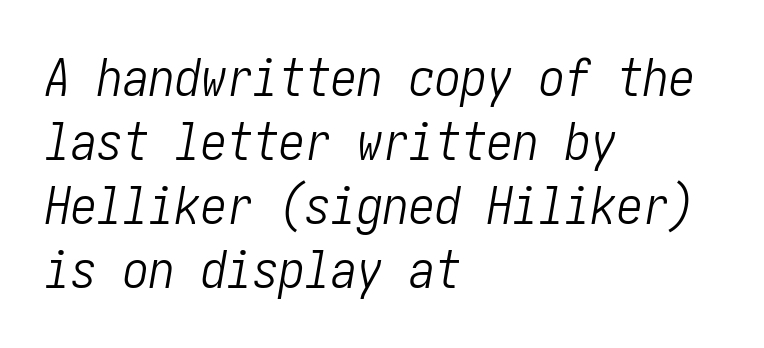
{"italic": "yes", "lean": "right", "slant_degrees": 10, "bold": "no", "weight": "light", "width": "condensed", "stroke_contrast": "low", "x_height": "medium", "underline": "no", "align": "left", "line_spacing_ratio": 1.23, "letter_spacing": "normal", "letter_spacing_em": 0.0, "glyph_px": 52}
